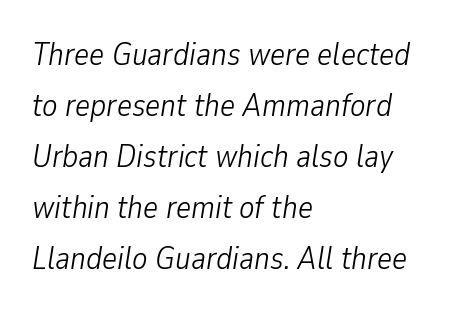
How are the letters spaced? Ordinarily, with no added tracking. Just letters on the line, the space beneath them empty. This is oblique type, the kind used for emphasis or titles. The face used here is proportionally spaced, like ordinary book or web type.
